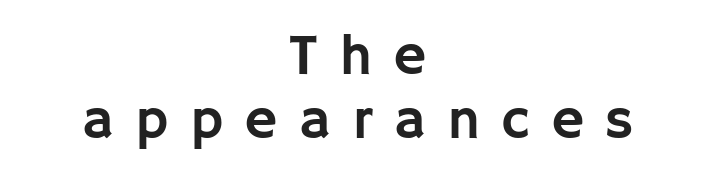
The image shows 57 px sans-serif type, upright; set centered, tight line spacing (1.12x), unusually wide letter spacing (+0.37 em), not underlined; low stroke contrast and a large x-height.
